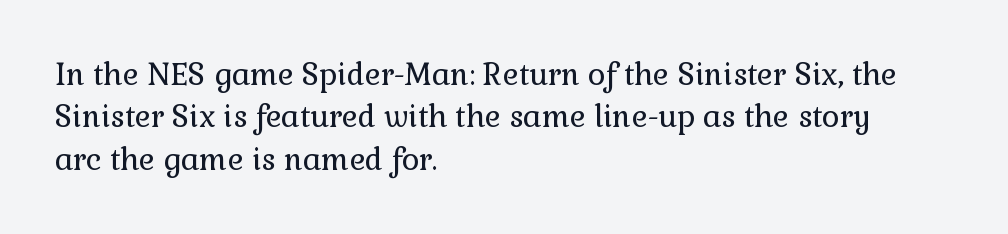
Q: Is the text bold? A: No.
Q: Is the text italic (slanted)? A: No, it is upright.
Q: Is the typeface a serif or a sans-serif typeface? A: Serif.
Q: Is the text underlined? A: No.
Q: How is the paragraph aligned? A: Left-aligned.
Q: Is the spacing between letters normal or unusually wide? A: Normal.
Q: Is the spacing between lines tight, normal or loose? A: Normal.
Q: Width (condensed, normal, or wide)? A: Normal.
Q: Stroke contrast? A: Low.
Q: x-height? A: Medium.
Q: Monospaced? A: No.
